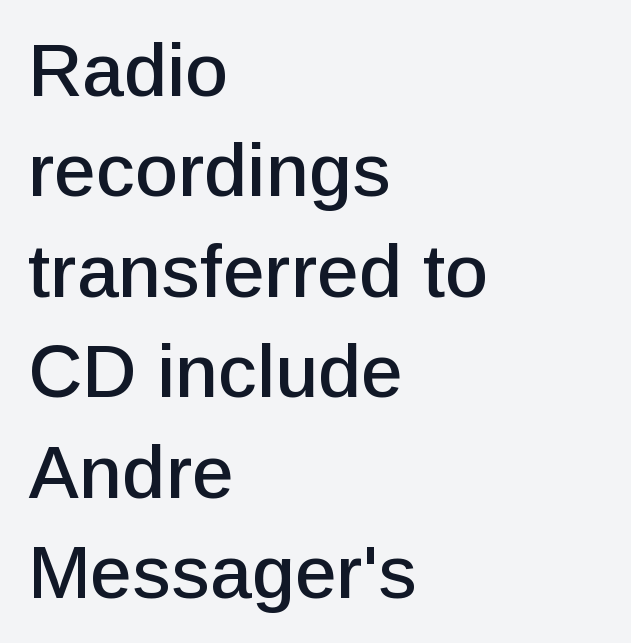
{"serif": "no", "italic": "no", "width": "normal", "stroke_contrast": "low", "x_height": "medium", "monospaced": "no", "underline": "no", "align": "left", "line_spacing": "normal", "line_spacing_ratio": 1.34, "letter_spacing": "normal", "letter_spacing_em": 0.0, "glyph_px": 75}
